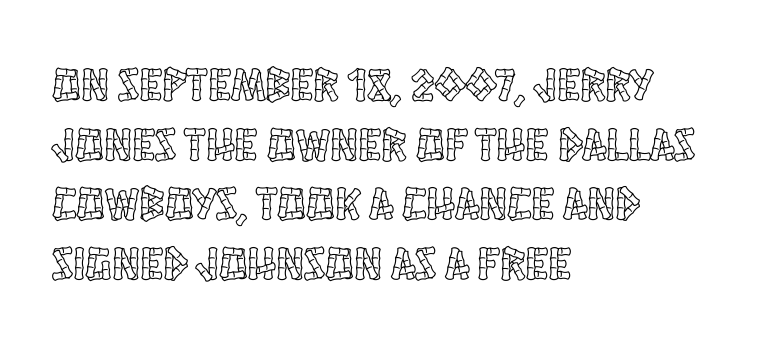
The string is rendered with underlining switched off. Unlike italic type, these characters show no tilt at all. The line-height multiplier appears to be the usual default. Between one letter and the next there's only the usual sliver of space. Varying glyph widths throughout — classic text-font behaviour. Horizontal alignment here is leftward, the default for most running prose.
